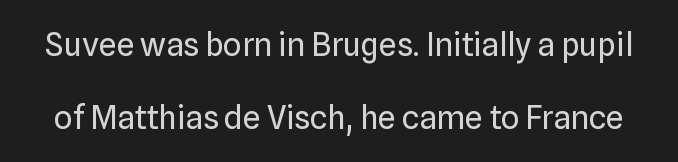
Q: Is the text bold? A: No.
Q: Is the text italic (slanted)? A: No, it is upright.
Q: Is the typeface a serif or a sans-serif typeface? A: Sans-serif.
Q: Is the text underlined? A: No.
Q: Is the spacing between letters normal or unusually wide? A: Normal.
Q: Is the spacing between lines tight, normal or loose? A: Loose.
Q: Width (condensed, normal, or wide)? A: Normal.
Q: Stroke contrast? A: Low.
Q: x-height? A: Medium.
Q: Monospaced? A: No.
